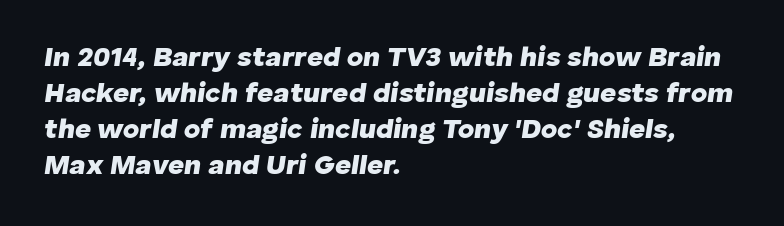
{"italic": "yes", "lean": "right", "slant_degrees": 8, "bold": "yes", "weight": "heavy", "width": "normal", "stroke_contrast": "low", "x_height": "medium", "monospaced": "no", "underline": "no", "align": "left", "line_spacing": "normal", "line_spacing_ratio": 1.29, "letter_spacing": "normal", "letter_spacing_em": 0.0, "glyph_px": 28}
